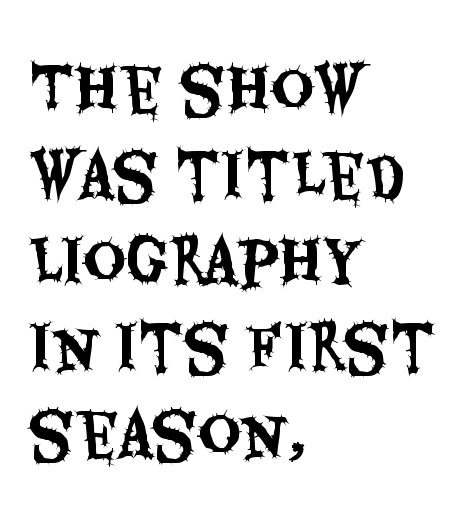
Q: Is the text italic (slanted)? A: No, it is upright.
Q: Is the typeface a serif or a sans-serif typeface? A: Sans-serif.
Q: Is the text underlined? A: No.
Q: How is the paragraph aligned? A: Left-aligned.
Q: Is the spacing between letters normal or unusually wide? A: Normal.
Q: Is the spacing between lines tight, normal or loose? A: Normal.
Q: Width (condensed, normal, or wide)? A: Condensed.
Q: Stroke contrast? A: Medium.
Q: x-height? A: Large.
Q: Monospaced? A: No.
